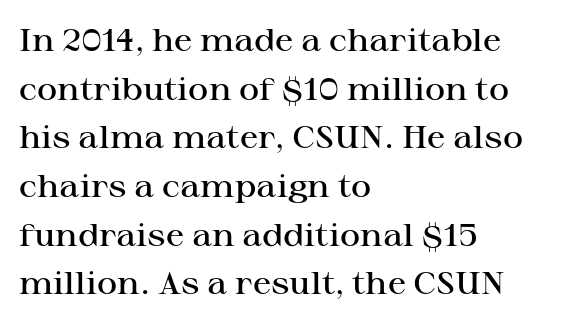
Summary of vertical rhythm: regular, with standard interline spacing. What kind of face is this? One with serifs. The typesetting leans somewhat heavy: a semibold. Proportional: the letters do not fall into vertical columns. Each row of text sits above clean, open space. Caption: standard tracking, unaltered.
